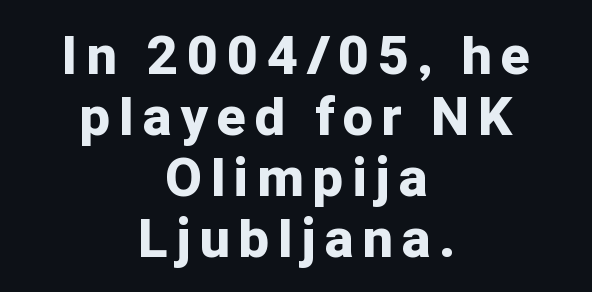
Q: Is the text bold? A: Yes.
Q: Is the text italic (slanted)? A: No, it is upright.
Q: Is the typeface a serif or a sans-serif typeface? A: Sans-serif.
Q: Is the text underlined? A: No.
Q: How is the paragraph aligned? A: Centered.
Q: Is the spacing between lines tight, normal or loose? A: Tight.
Q: Width (condensed, normal, or wide)? A: Normal.
Q: Stroke contrast? A: Low.
Q: x-height? A: Medium.
Q: Monospaced? A: No.
